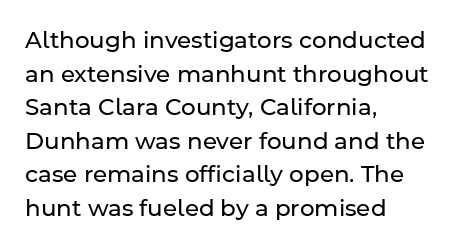
The image shows 23 px text type, upright; set left-aligned, normal line spacing (1.46x), normal letter spacing, not underlined.
